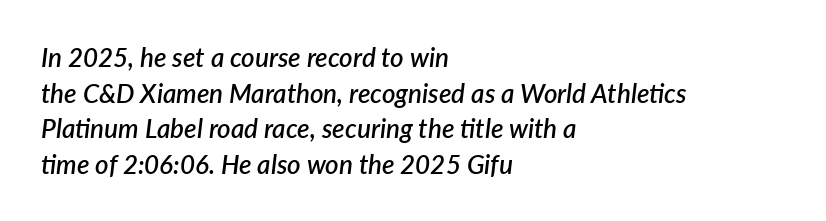
The image shows 26 px text type, italic (leaning right); set left-aligned, normal line spacing (1.37x), normal letter spacing, not underlined.
